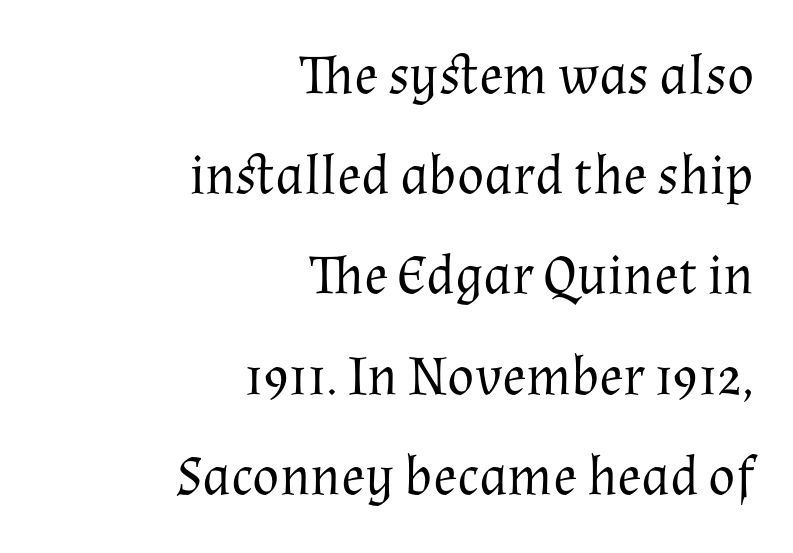
The image shows 56 px regular-weight serif type, upright; set right-aligned, line spacing 1.79x, normal letter spacing, not underlined; medium stroke contrast and a medium x-height.
